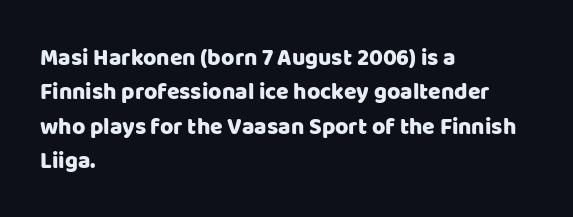
Q: Is the text italic (slanted)? A: No, it is upright.
Q: Is the text underlined? A: No.
Q: How is the paragraph aligned? A: Left-aligned.
Q: Is the spacing between letters normal or unusually wide? A: Normal.
Q: Is the spacing between lines tight, normal or loose? A: Normal.
